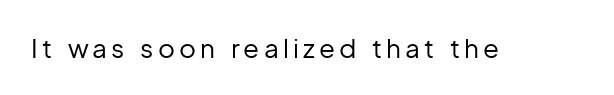
{"italic": "no", "bold": "no", "underline": "no", "glyph_px": 26}
